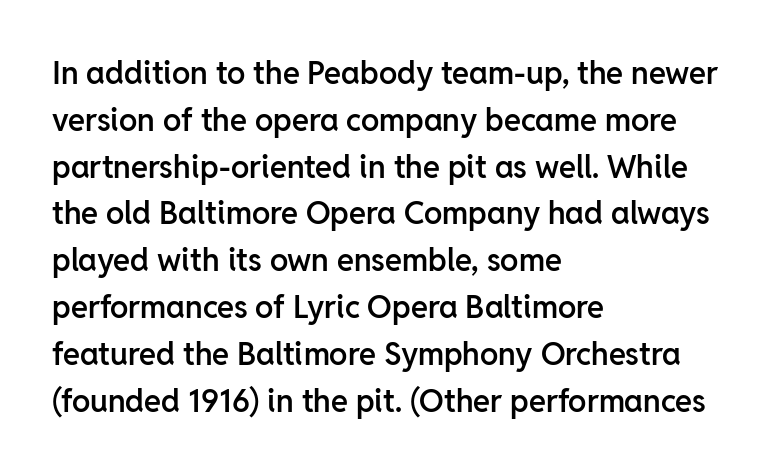
The letters stand straight up with perfectly vertical stems. A typesetter would call this leading conventional body-copy spacing. Students, this is semibold: more ink than regular, less than bold. A typesetter would label this face a sans.
